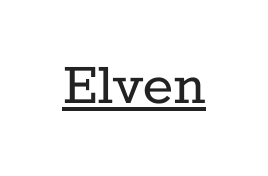
Q: Is the text bold? A: No.
Q: Is the text italic (slanted)? A: No, it is upright.
Q: Is the typeface a serif or a sans-serif typeface? A: Serif.
Q: Is the text underlined? A: Yes.
Q: Is the spacing between letters normal or unusually wide? A: Normal.
Q: Width (condensed, normal, or wide)? A: Normal.
Q: Stroke contrast? A: Low.
Q: x-height? A: Medium.
Q: Monospaced? A: No.
